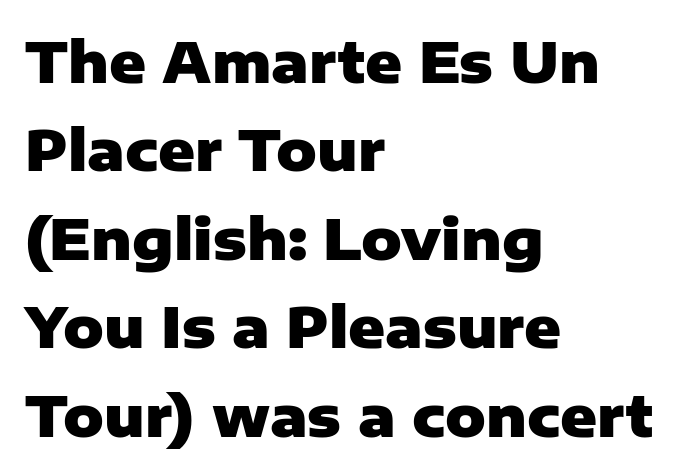
The image shows 56 px heavy sans-serif type, upright; set left-aligned, normal line spacing (1.58x), normal letter spacing, not underlined; low stroke contrast and a medium x-height.
